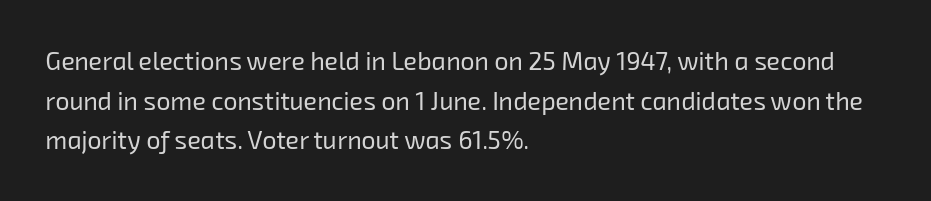
Short and long lines alike share a common starting point at left. Letters have the restrained weight of plain body copy at most. The passage shown stacks its lines at a standard gap. Default kerning and tracking; the words read as compact shapes. Any mark beneath the type? The region is blank.
